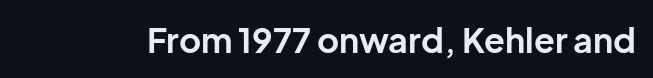
The image shows 34 px bold sans-serif type, upright; set normal letter spacing, not underlined; low stroke contrast and a medium x-height.
